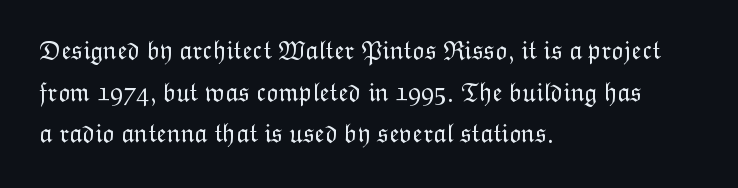
{"italic": "no", "bold": "no", "underline": "no", "align": "left", "line_spacing": "normal", "line_spacing_ratio": 1.6, "letter_spacing": "normal", "letter_spacing_em": 0.0, "glyph_px": 26}
